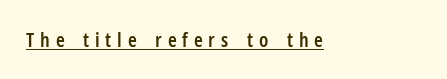
{"italic": "no", "bold": "semi", "underline": "yes", "letter_spacing": "wide", "letter_spacing_em": 0.29, "glyph_px": 20}
